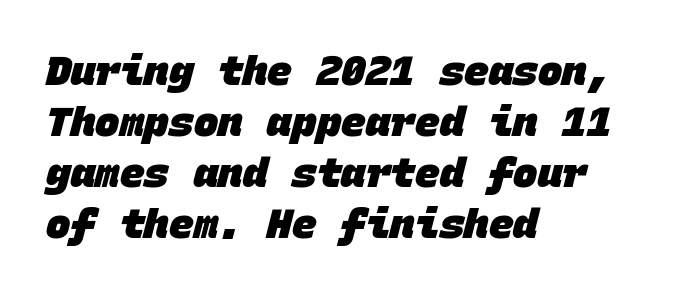
Q: Is the text bold? A: Yes.
Q: Is the typeface a serif or a sans-serif typeface? A: Sans-serif.
Q: Is the text underlined? A: No.
Q: How is the paragraph aligned? A: Left-aligned.
Q: Is the spacing between letters normal or unusually wide? A: Normal.
Q: Width (condensed, normal, or wide)? A: Normal.
Q: Stroke contrast? A: Low.
Q: x-height? A: Large.
Q: Monospaced? A: Yes.
